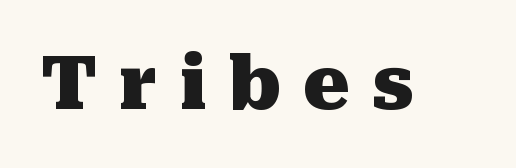
The image shows 73 px heavy serif type, upright; set unusually wide letter spacing (+0.3 em), not underlined; medium stroke contrast and a medium x-height.
